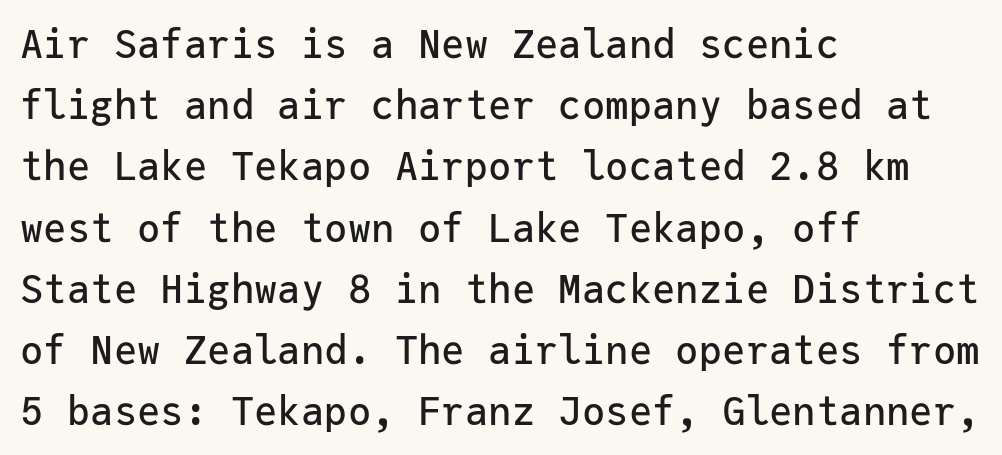
The image shows 39 px sans-serif type, upright, monospaced; set left-aligned, normal line spacing (1.57x), normal letter spacing, not underlined; low stroke contrast and a medium x-height.
